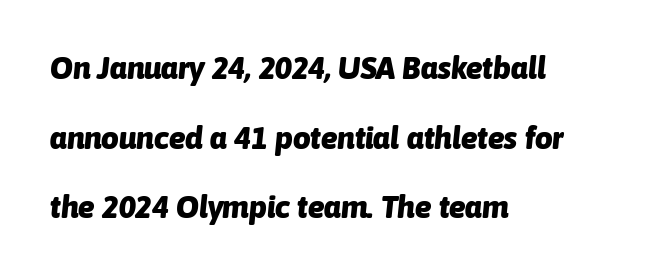
The image shows 31 px heavy type, italic (leaning right); set left-aligned, loose line spacing (2.25x), normal letter spacing, not underlined; low stroke contrast and a medium x-height.
